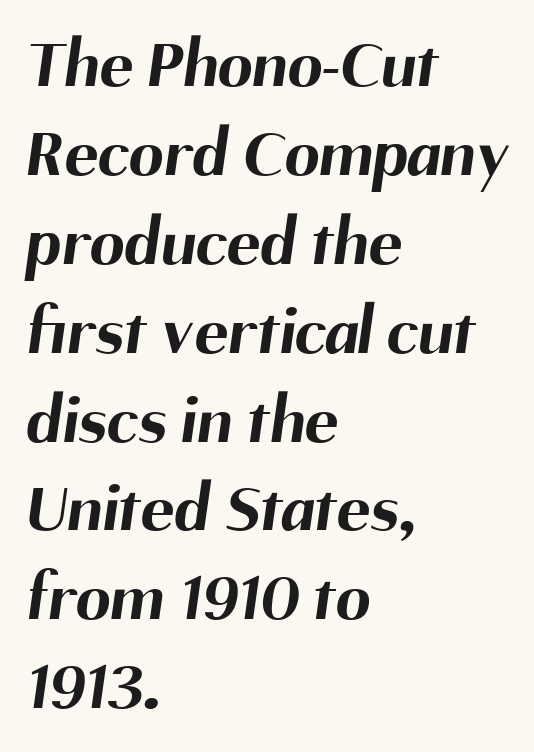
This rendering features lettering with no underline. The strokes are fattened all the way to bold. Standard letterfit; no display-style spreading of the glyphs. Line beginnings align vertically; line endings do not. The line-height multiplier appears to be the usual default.
